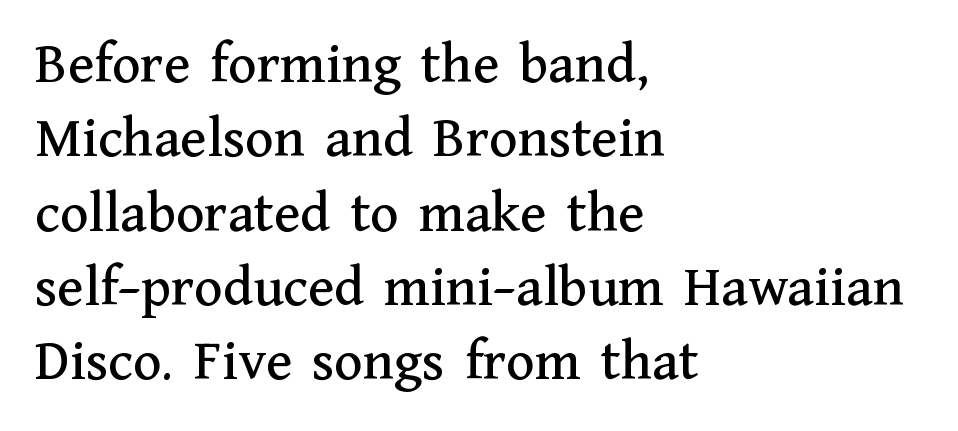
This is serif lettering, the kind often seen in printed books. Every row of glyphs begins at an identical x-position on the left. The lettering holds an erect, upright posture throughout. Unmarked baselines from the first word to the last. The letters sit at their default tracking, neither squeezed nor spread.
